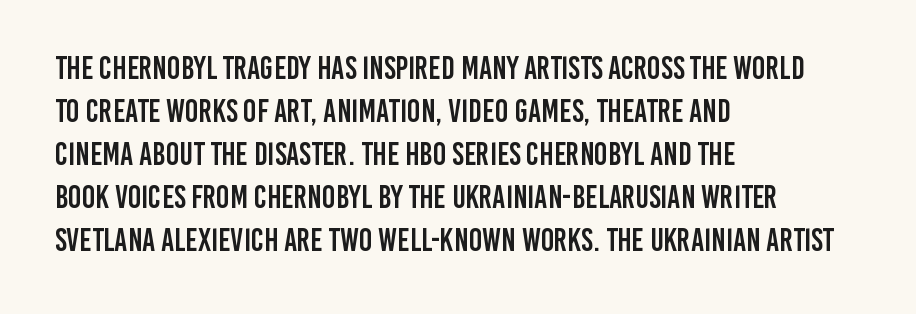
Q: Is the text italic (slanted)? A: No, it is upright.
Q: Is the typeface a serif or a sans-serif typeface? A: Sans-serif.
Q: Is the text underlined? A: No.
Q: How is the paragraph aligned? A: Left-aligned.
Q: Is the spacing between letters normal or unusually wide? A: Normal.
Q: Is the spacing between lines tight, normal or loose? A: Normal.
Q: Width (condensed, normal, or wide)? A: Condensed.
Q: Stroke contrast? A: Low.
Q: x-height? A: Large.
Q: Monospaced? A: No.
